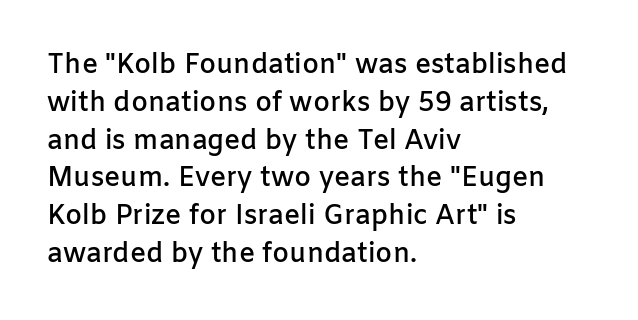
Q: Is the text bold? A: Semi-bold.
Q: Is the text italic (slanted)? A: No, it is upright.
Q: Is the text underlined? A: No.
Q: How is the paragraph aligned? A: Left-aligned.
Q: Is the spacing between letters normal or unusually wide? A: Normal.
Q: Is the spacing between lines tight, normal or loose? A: Normal.
